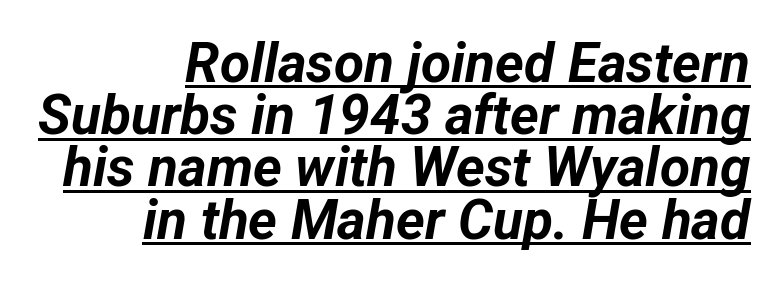
Q: Is the text bold? A: Yes.
Q: Is the text italic (slanted)? A: Yes, it leans right by about 12 degrees.
Q: Is the text underlined? A: Yes.
Q: How is the paragraph aligned? A: Right-aligned.
Q: Is the spacing between letters normal or unusually wide? A: Normal.
Q: Is the spacing between lines tight, normal or loose? A: Tight.
Q: Width (condensed, normal, or wide)? A: Normal.
Q: Stroke contrast? A: Low.
Q: x-height? A: Medium.
Q: Monospaced? A: No.
